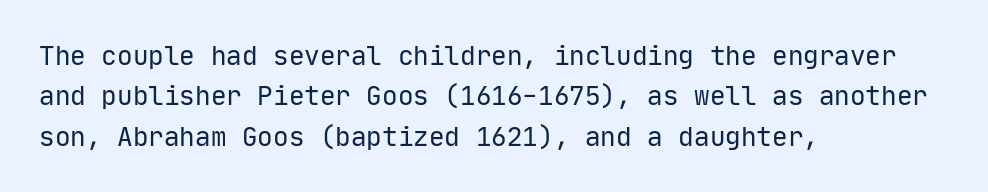
Check the space under the baseline: it is left empty. The type sits square on the baseline with zero lean. Line spacing here is normal. Casual observation: everything's shoved over to the left. Honestly, the letter spacing is just normal — you wouldn't notice it.
